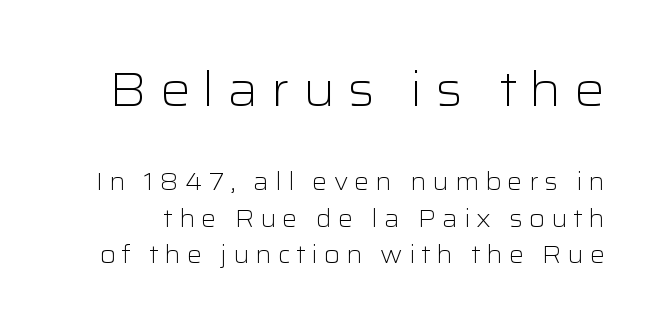
{"serif": "no", "italic": "no", "bold": "no", "weight": "light", "width": "wide", "stroke_contrast": "low", "x_height": "medium", "monospaced": "no", "underline": "no", "line_spacing": "normal", "line_spacing_ratio": 1.52, "letter_spacing": "wide", "letter_spacing_em": 0.25, "larger_block": "first", "size_ratio": 2.0, "glyph_px": 48}
